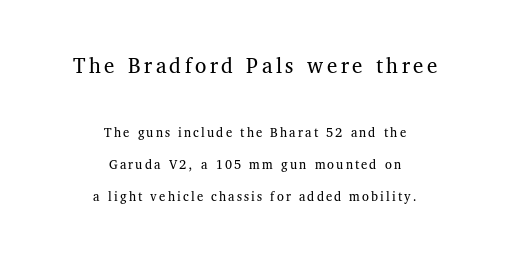
The image shows 23 px text type, upright; set centered, loose line spacing (2.31x), not underlined; the first (top) block is 1.64x larger.
